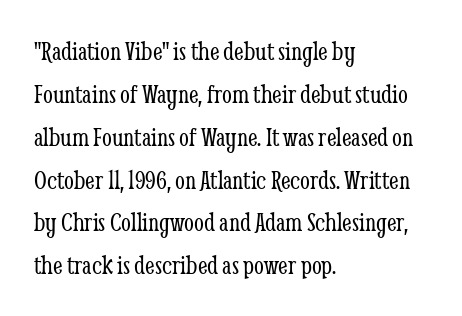
Quick note: underline off. Upright lettering throughout. Old-style or modern, the face here clearly has serifs. Is the block centered? No — it sits flush against the left margin. Honestly, the row spacing looks completely unremarkable.
